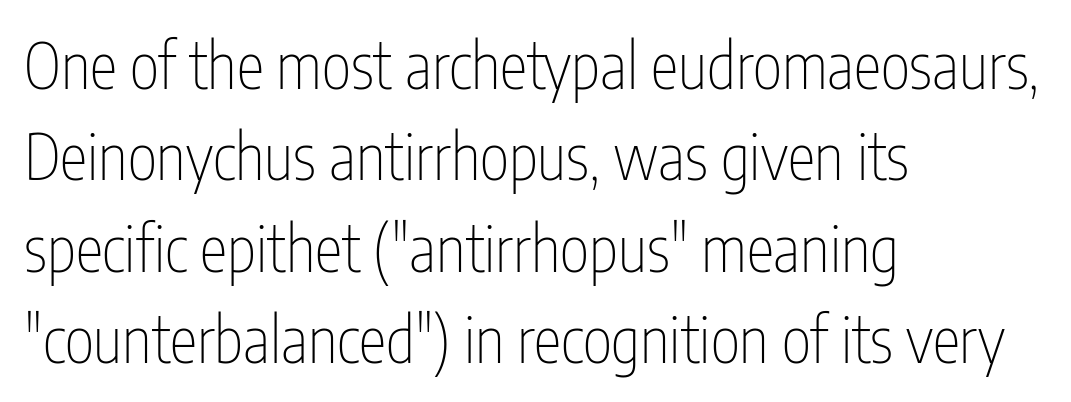
The image shows 63 px thin, condensed sans-serif type, upright; set left-aligned, normal line spacing (1.45x), normal letter spacing, not underlined; low stroke contrast and a medium x-height.
